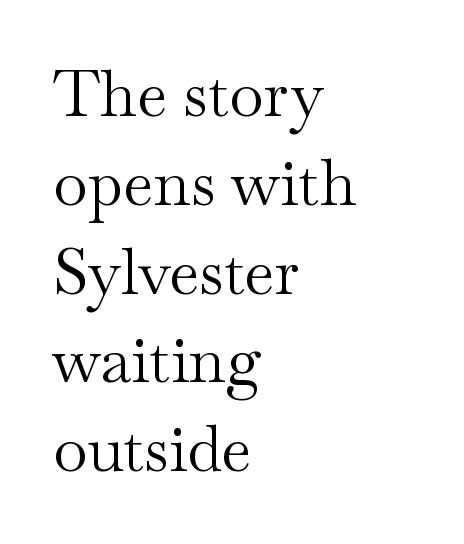
{"serif": "yes", "italic": "no", "bold": "no", "weight": "regular", "width": "wide", "stroke_contrast": "medium", "x_height": "small", "monospaced": "no", "underline": "no", "align": "left", "line_spacing": "normal", "line_spacing_ratio": 1.41, "letter_spacing": "normal", "letter_spacing_em": 0.0, "glyph_px": 63}
